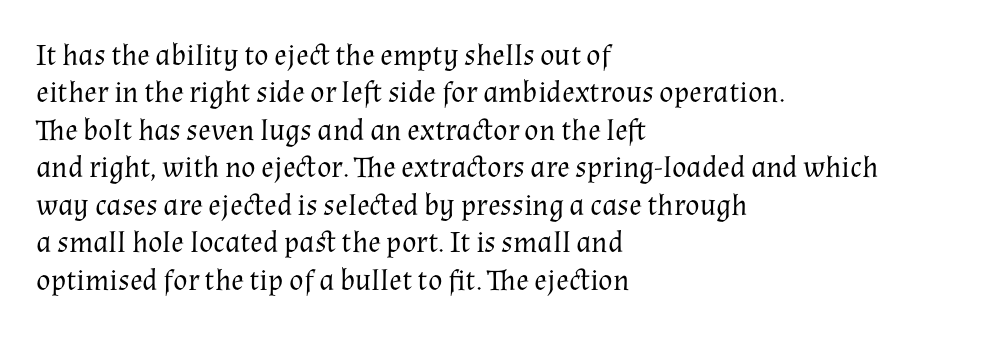
The image shows 30 px regular-weight serif type, upright; set left-aligned, normal line spacing (1.25x), normal letter spacing, not underlined; medium stroke contrast and a medium x-height.
